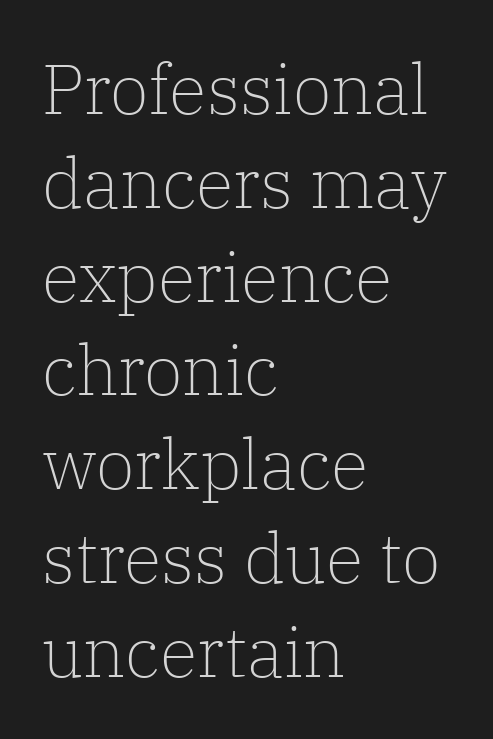
{"serif": "yes", "italic": "no", "bold": "no", "weight": "light", "width": "normal", "stroke_contrast": "low", "x_height": "medium", "monospaced": "no", "underline": "no", "align": "left", "line_spacing": "normal", "line_spacing_ratio": 1.34, "letter_spacing": "normal", "letter_spacing_em": 0.0, "glyph_px": 70}
